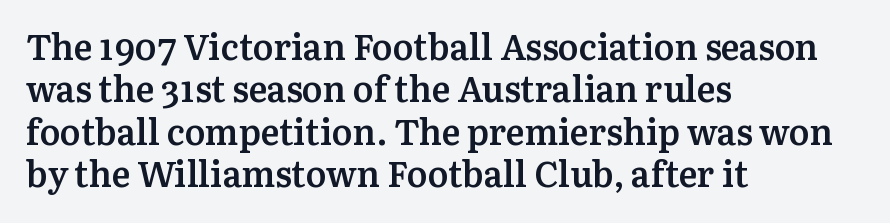
{"serif": "yes", "italic": "no", "bold": "semi", "weight": "semibold", "width": "normal", "stroke_contrast": "medium", "x_height": "medium", "monospaced": "no", "underline": "no", "align": "left", "line_spacing_ratio": 1.21, "letter_spacing": "normal", "letter_spacing_em": 0.0, "glyph_px": 35}
